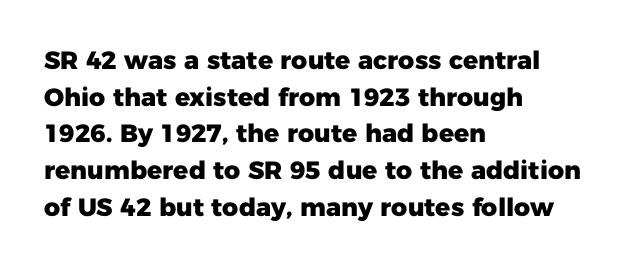
{"italic": "no", "bold": "yes", "underline": "no", "align": "left", "line_spacing": "normal", "line_spacing_ratio": 1.47, "letter_spacing": "normal", "letter_spacing_em": 0.0, "glyph_px": 25}
